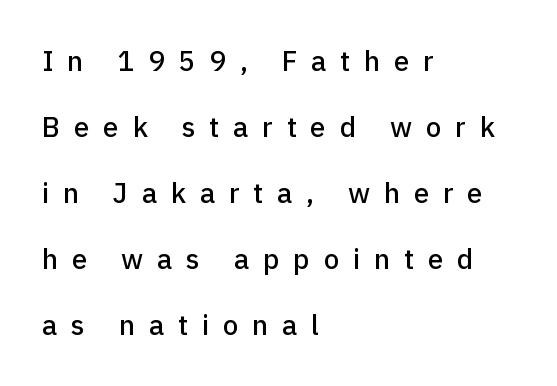
The horizontal fit of the characters is loose and conspicuously gappy. Has an underline been added? It has not. Posture: straight, roman, zero tilt. Reading down the block, your eye returns to a fixed left position each line. If you measured baseline to baseline, you'd find a long distance.
